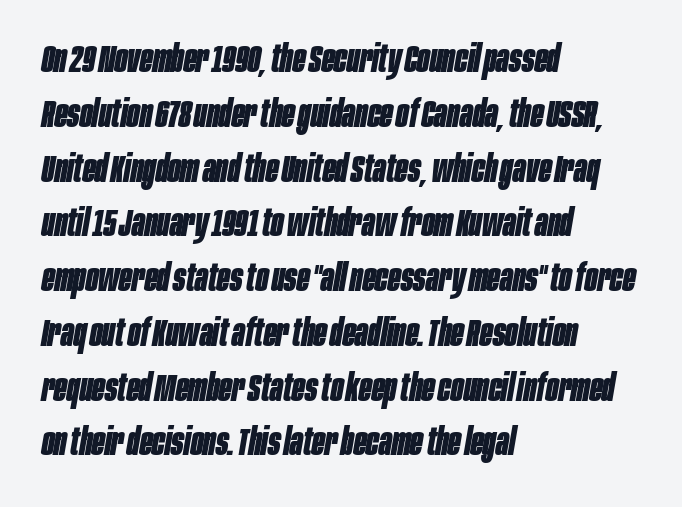
The face used here is proportionally spaced, like ordinary book or web type. Observe the lean: these are italic letterforms. Glyph-to-glyph distance matches everyday printed text. Glance below the letters and you will spot only blank space.
